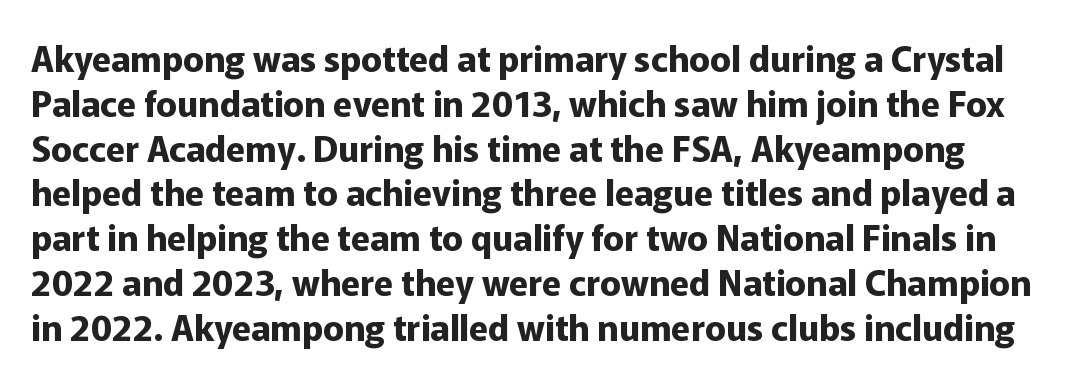
{"serif": "no", "italic": "no", "bold": "yes", "weight": "bold", "width": "normal", "stroke_contrast": "low", "x_height": "medium", "monospaced": "no", "underline": "no", "line_spacing": "normal", "line_spacing_ratio": 1.28, "letter_spacing": "normal", "letter_spacing_em": 0.0, "glyph_px": 35}
